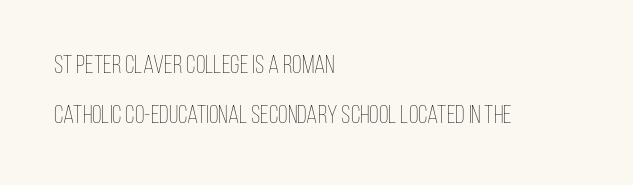
The image shows 25 px text type, upright; set left-aligned, loose line spacing (2.01x), normal letter spacing, not underlined.
